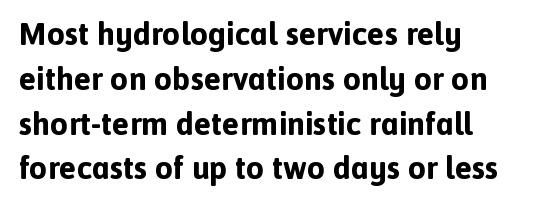
The baseline area is clear. Spacing verdict: proportional, widths tailored to each character. Line spacing here is normal. Reading down the block, your eye returns to a fixed left position each line. Spacing between characters is what you'd get straight out of the box. Check where the strokes stop: nothing finishes them off — pure sans.
